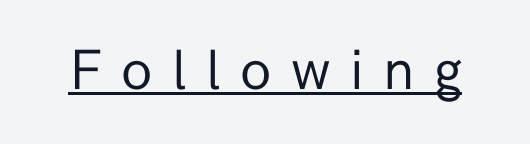
The image shows 57 px regular-weight sans-serif type, upright; set unusually wide letter spacing (+0.34 em), underlined; low stroke contrast and a medium x-height.
